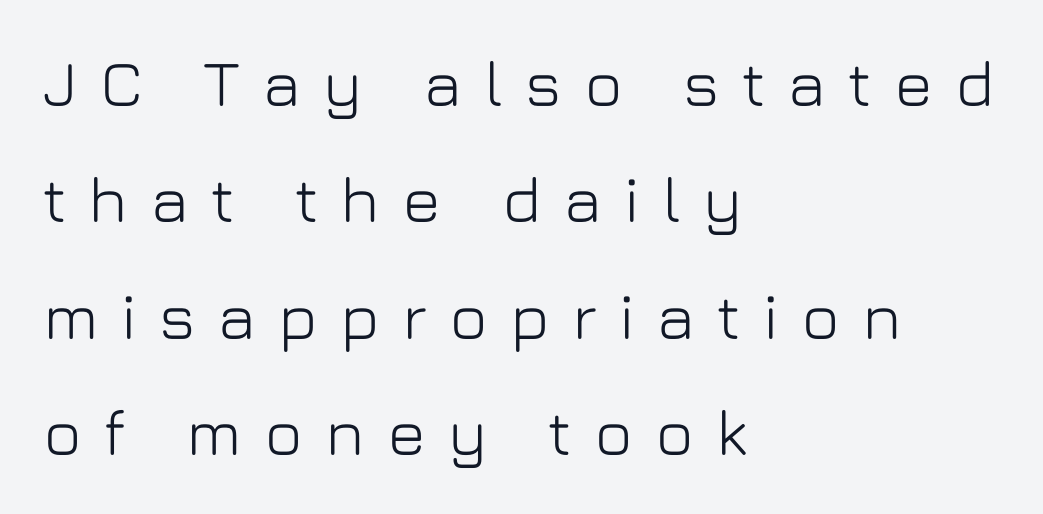
{"serif": "no", "italic": "no", "width": "normal", "stroke_contrast": "low", "x_height": "medium", "monospaced": "no", "underline": "no", "align": "left", "line_spacing_ratio": 1.79, "letter_spacing": "wide", "letter_spacing_em": 0.34, "glyph_px": 65}
